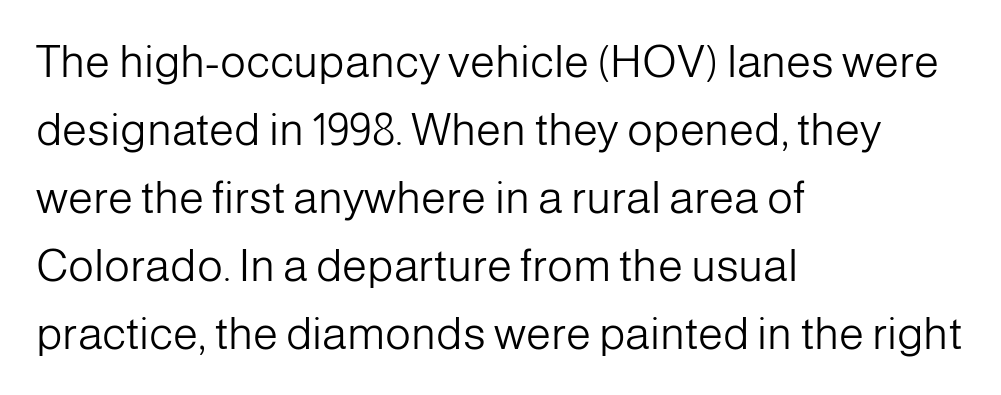
The text was rendered using a sans face with plain stroke endings. Each word holds together tightly as a unit, with standard inter-letter gaps. Each row of text sits above clean, open space. Compared with a typical body face, this is equally light or lighter still. The rows are spaced the way most documents space them.
